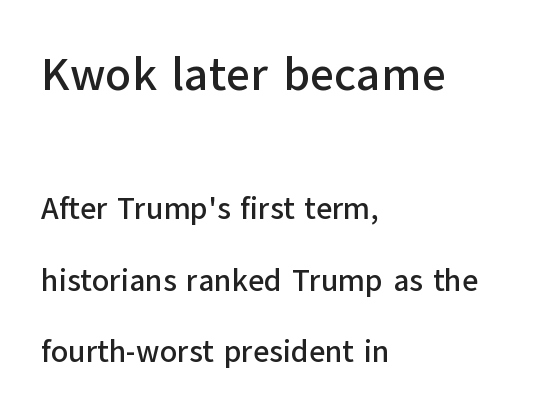
Q: Is the text italic (slanted)? A: No, it is upright.
Q: Is the typeface a serif or a sans-serif typeface? A: Sans-serif.
Q: Is the text underlined? A: No.
Q: How is the paragraph aligned? A: Left-aligned.
Q: Is the spacing between letters normal or unusually wide? A: Normal.
Q: Is the spacing between lines tight, normal or loose? A: Loose.
Q: Which block of text is set in a larger size, the first (top) or the second (bottom)? A: The first (top) one.
Q: Width (condensed, normal, or wide)? A: Normal.
Q: Stroke contrast? A: Low.
Q: x-height? A: Medium.
Q: Monospaced? A: No.
